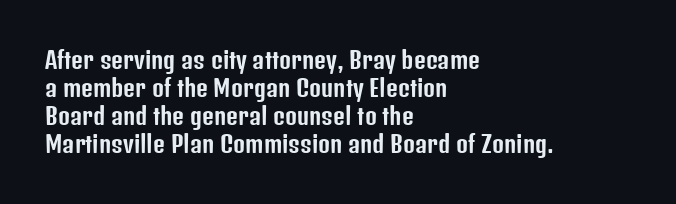
Look at the tracking — it's just the regular setting, nothing added. Caption: multi-line text, flush left, ragged right. Notice how the stems are strictly vertical — no italics here. A clean baseline with only descenders dipping below it.
